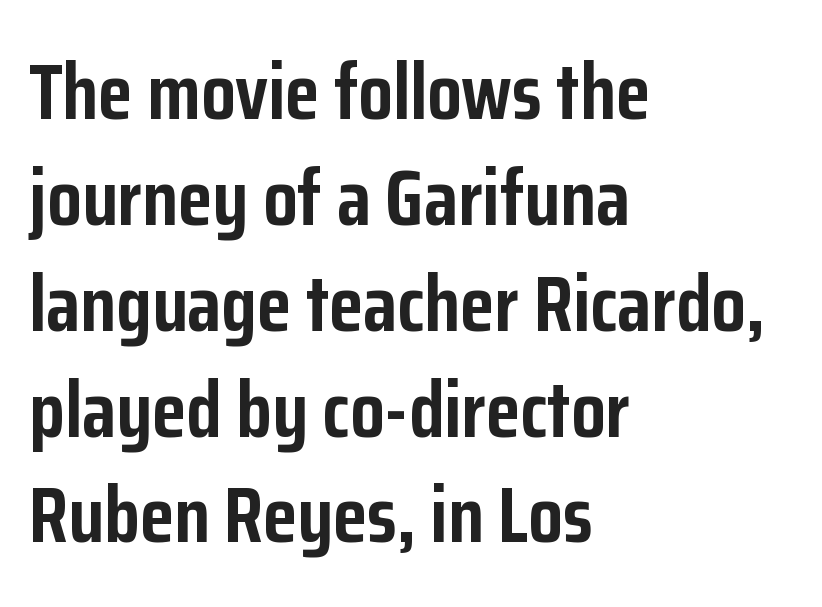
{"serif": "no", "italic": "no", "bold": "yes", "weight": "semibold", "width": "condensed", "stroke_contrast": "low", "x_height": "medium", "monospaced": "no", "underline": "no", "align": "left", "line_spacing": "normal", "line_spacing_ratio": 1.34, "letter_spacing": "normal", "letter_spacing_em": 0.0, "glyph_px": 79}
